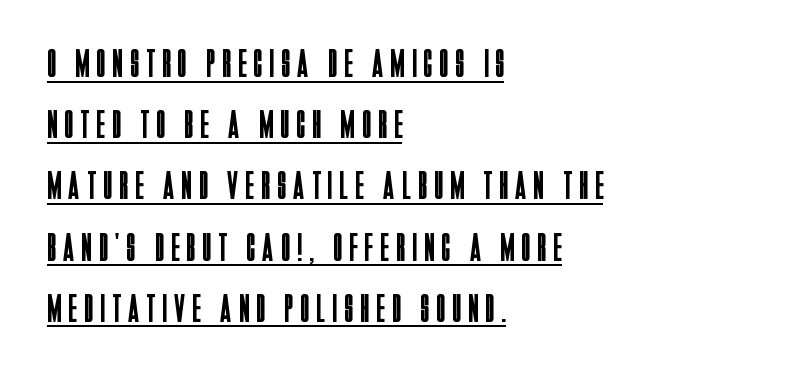
Q: Is the text bold? A: No.
Q: Is the text italic (slanted)? A: No, it is upright.
Q: Is the typeface a serif or a sans-serif typeface? A: Sans-serif.
Q: Is the text underlined? A: Yes.
Q: How is the paragraph aligned? A: Left-aligned.
Q: Is the spacing between lines tight, normal or loose? A: Normal.
Q: Width (condensed, normal, or wide)? A: Condensed.
Q: Stroke contrast? A: Low.
Q: x-height? A: Large.
Q: Monospaced? A: No.
